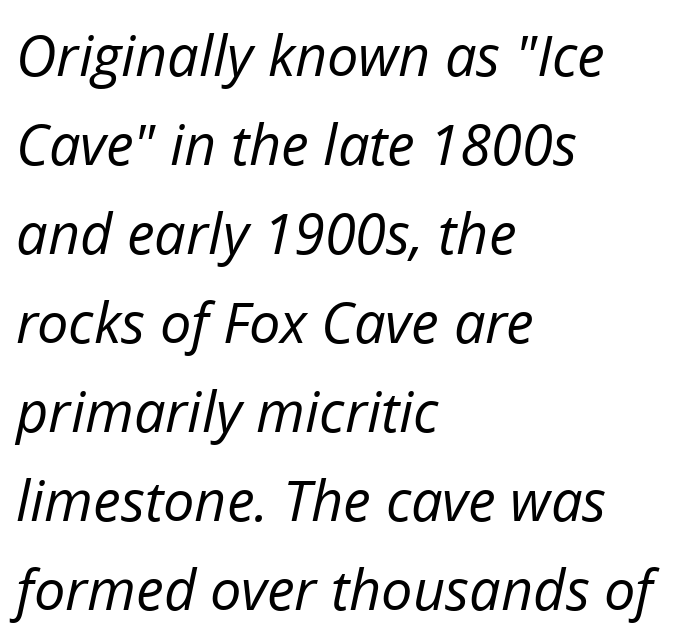
Q: Is the text bold? A: No.
Q: Is the text italic (slanted)? A: Yes, it leans right by about 12 degrees.
Q: Is the text underlined? A: No.
Q: How is the paragraph aligned? A: Left-aligned.
Q: Is the spacing between letters normal or unusually wide? A: Normal.
Q: Is the spacing between lines tight, normal or loose? A: Normal.
Q: Width (condensed, normal, or wide)? A: Normal.
Q: Stroke contrast? A: Low.
Q: x-height? A: Medium.
Q: Monospaced? A: No.
